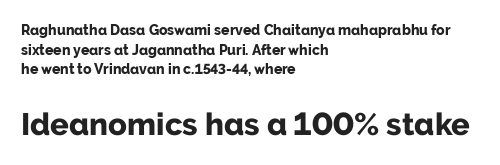
Nobody drew a line under any word here. These lines keep a tight, regular rhythm from letter to letter. The lines are quadded left. Ascenders rise straight up at ninety degrees. This sample keeps an unexceptional amount of space between lines.
